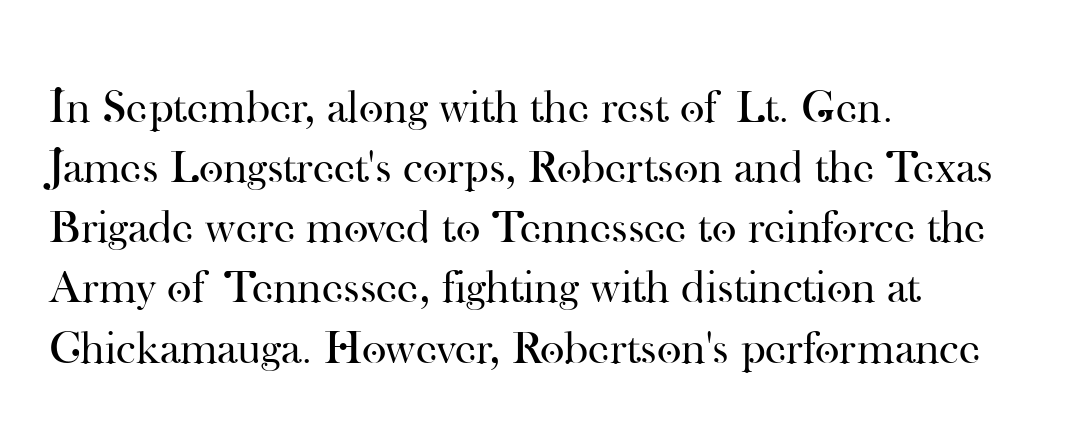
{"serif": "yes", "italic": "no", "bold": "no", "weight": "regular", "width": "normal", "stroke_contrast": "high", "x_height": "small", "monospaced": "no", "underline": "no", "align": "left", "line_spacing": "normal", "line_spacing_ratio": 1.28, "letter_spacing": "normal", "letter_spacing_em": 0.0, "glyph_px": 47}
